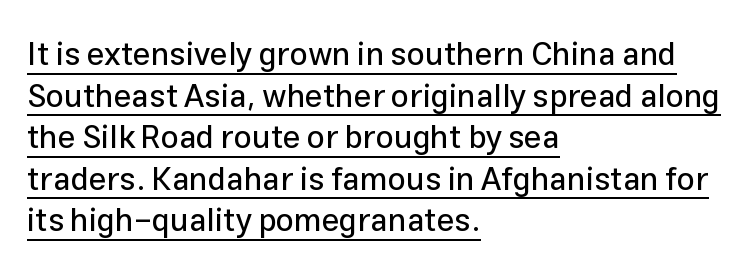
{"serif": "no", "italic": "no", "width": "normal", "stroke_contrast": "low", "x_height": "medium", "monospaced": "no", "underline": "yes", "align": "left", "line_spacing": "normal", "line_spacing_ratio": 1.3, "letter_spacing": "normal", "letter_spacing_em": 0.0, "glyph_px": 32}
